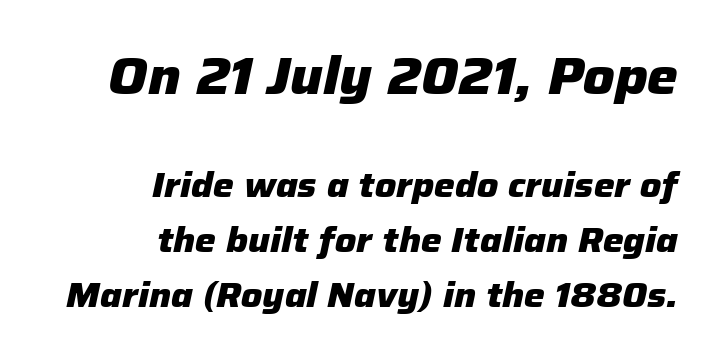
It's the slanting kind of type. Do the characters align in a grid? No, the font is proportional. In CSS terms this would be text-align: right. Inter-character spacing is left at the font's built-in metrics. In terms of weight, the rendering is a true, heavy bold.
